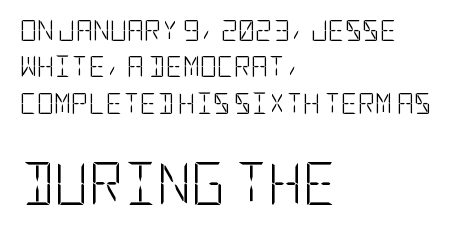
{"serif": "no", "italic": "no", "bold": "no", "weight": "light", "width": "condensed", "stroke_contrast": "low", "x_height": "large", "underline": "no", "align": "left", "line_spacing_ratio": 1.73, "letter_spacing": "normal", "letter_spacing_em": 0.0, "larger_block": "second", "size_ratio": 2.0, "glyph_px": 42}
